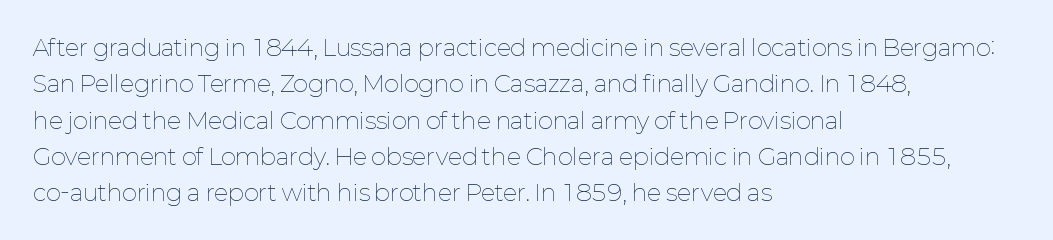
Q: Is the text bold? A: No.
Q: Is the text italic (slanted)? A: No, it is upright.
Q: Is the text underlined? A: No.
Q: How is the paragraph aligned? A: Left-aligned.
Q: Is the spacing between letters normal or unusually wide? A: Normal.
Q: Is the spacing between lines tight, normal or loose? A: Normal.
